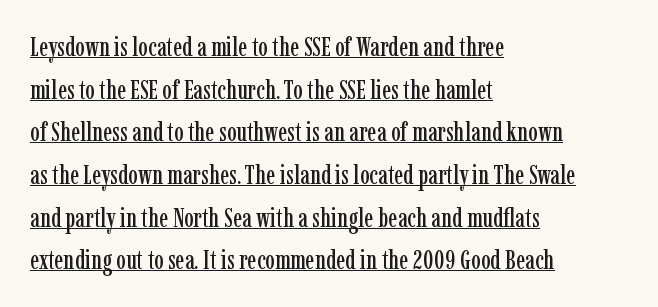
This sample keeps an unexceptional amount of space between lines. A classic flush-left, rag-right setting is used for this passage. If you drew a line through each stem, it would be perfectly vertical. The gaps between neighbouring characters are ordinary and unremarkable. Emphasis is given by a line drawn under the lettering.
